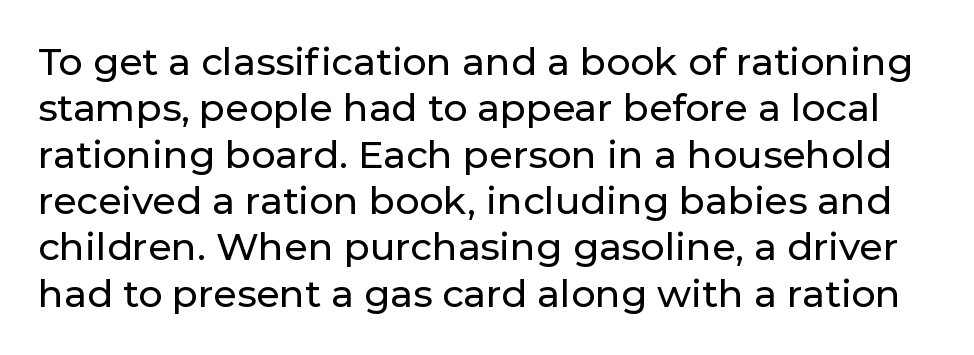
The passage shown is typed in a proportional face where columns would drift. The lettering holds an erect, upright posture throughout. Underline: absent. Short note: letters normally spaced. This sample uses a sans-serif face.
